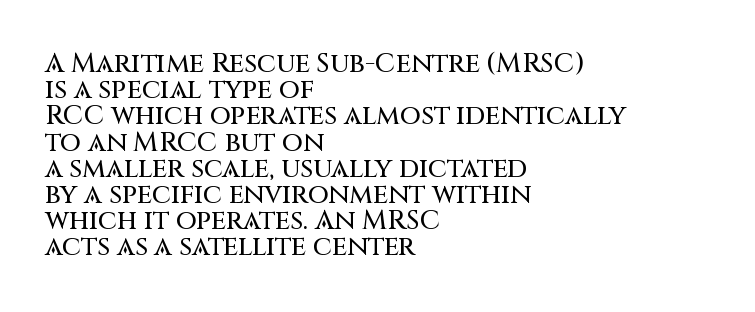
Q: Is the text italic (slanted)? A: No, it is upright.
Q: Is the text underlined? A: No.
Q: How is the paragraph aligned? A: Left-aligned.
Q: Is the spacing between letters normal or unusually wide? A: Normal.
Q: Is the spacing between lines tight, normal or loose? A: Tight.
